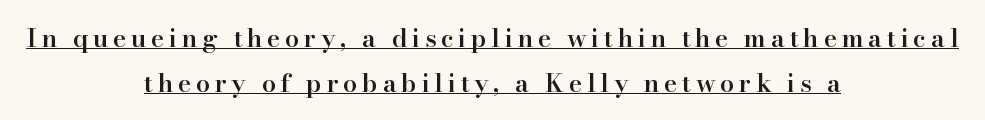
{"italic": "no", "bold": "semi", "underline": "yes", "align": "center", "line_spacing_ratio": 1.8, "glyph_px": 25}
